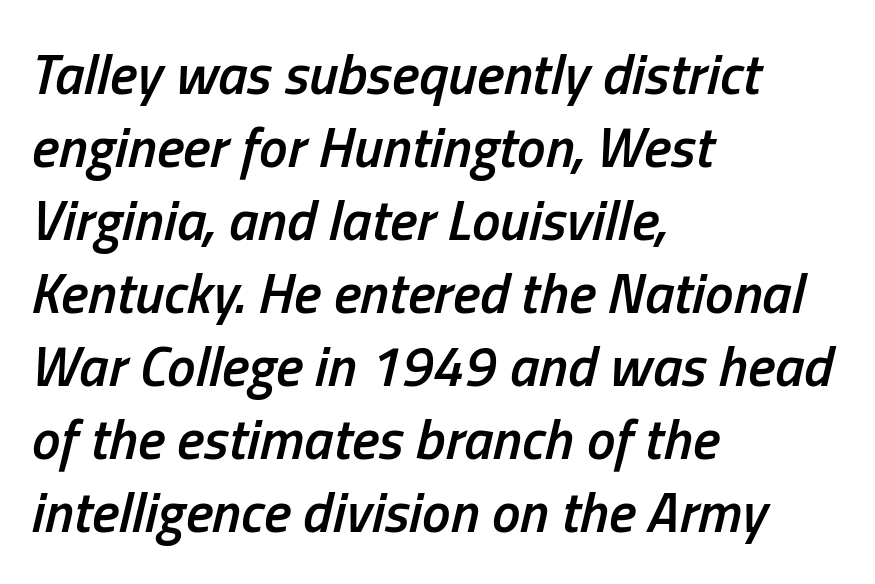
Students, note that the glyphs here touch the page at normal intervals. Would a proofreader flag this as italicized? Yes. Looks like regular typesetting: each glyph gets only the width it needs. As a designer I'd log this as weight 600, semibold. Underlining? Definitely not there.
